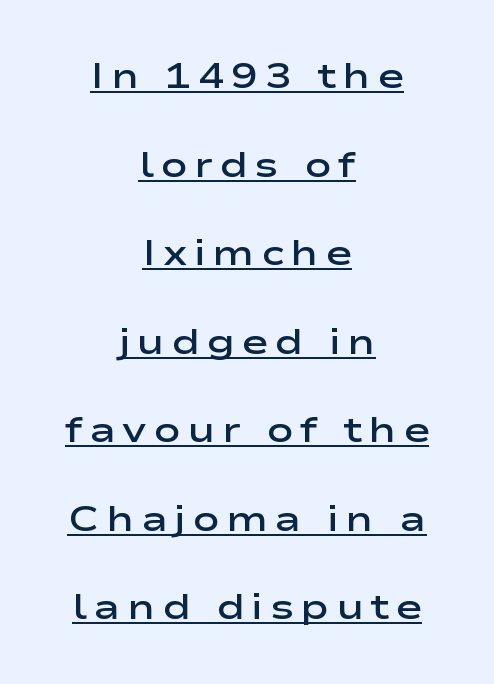
Q: Is the text bold? A: Semi-bold.
Q: Is the text italic (slanted)? A: No, it is upright.
Q: Is the typeface a serif or a sans-serif typeface? A: Sans-serif.
Q: Is the text underlined? A: Yes.
Q: How is the paragraph aligned? A: Centered.
Q: Is the spacing between lines tight, normal or loose? A: Loose.
Q: Width (condensed, normal, or wide)? A: Wide.
Q: Stroke contrast? A: Low.
Q: x-height? A: Medium.
Q: Monospaced? A: No.
